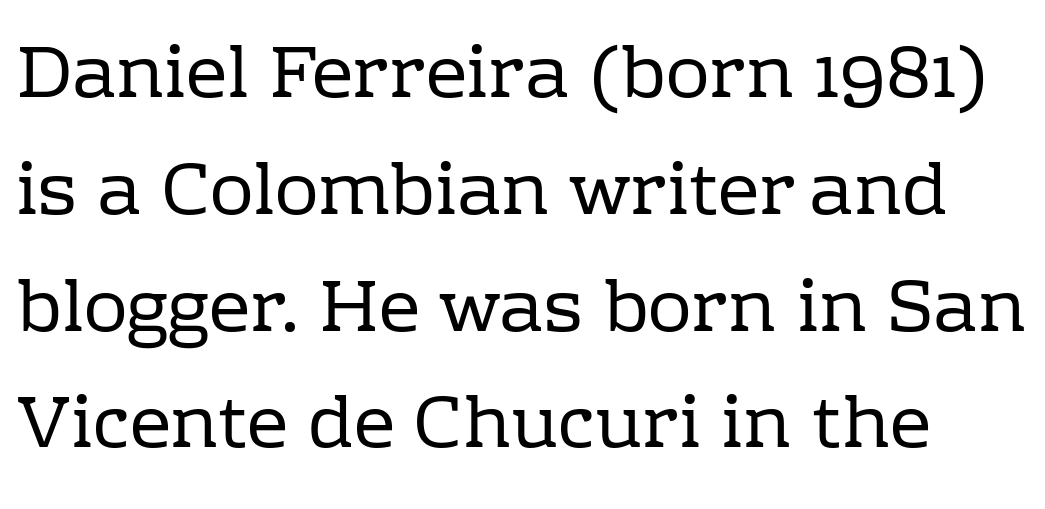
The gaps between neighbouring characters are ordinary and unremarkable. The letters stand upright; this is a roman face. No heavy texture on the line: the type isn't bold. Clear beneath every line of the passage. This sample has the flowing, uneven cadence of proportional lettering.
